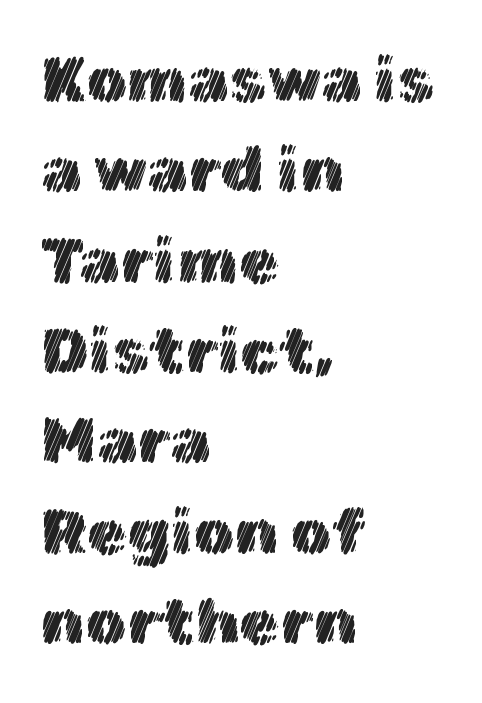
Any mark beneath the type? The region is blank. The horizontal fit of the characters is conventional and even. Layout note: lines flush left. Varying glyph widths throughout — classic text-font behaviour.
